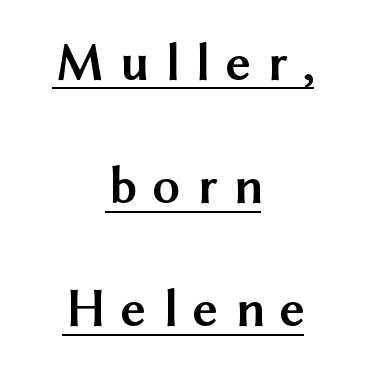
The image shows 55 px semibold sans-serif type, upright; set centered, loose line spacing (2.24x), unusually wide letter spacing (+0.3 em), underlined; medium stroke contrast and a medium x-height.
